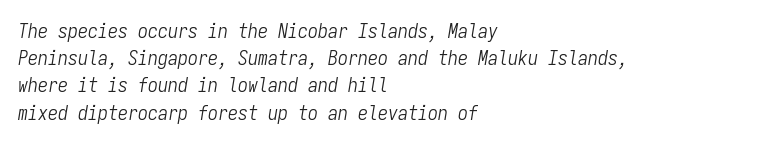
The paragraph shown leans on its left margin. Stem width sits at or under what a default text font uses. Letter spacing: default. Rows of type keep a routine distance in the vertical direction. The font's italic variant was chosen for this text. Words float on clear page, feet unadorned.
